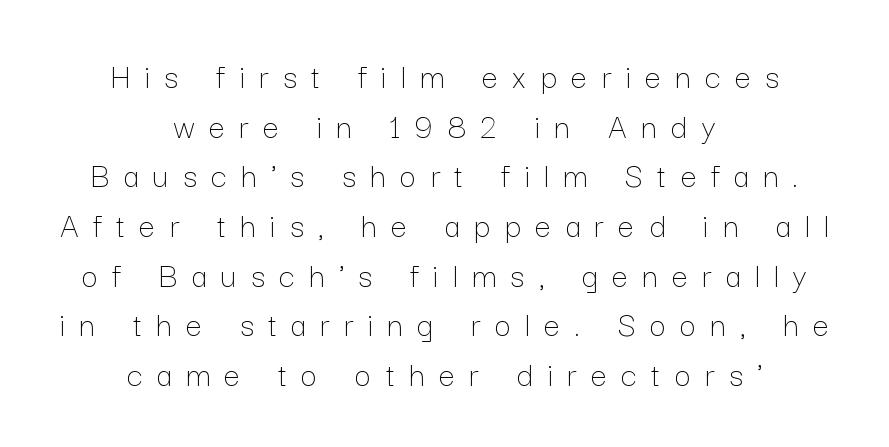
{"italic": "no", "bold": "no", "weight": "thin", "width": "normal", "stroke_contrast": "low", "x_height": "medium", "monospaced": "no", "underline": "no", "align": "center", "line_spacing": "normal", "line_spacing_ratio": 1.38, "letter_spacing": "wide", "letter_spacing_em": 0.4, "glyph_px": 36}
